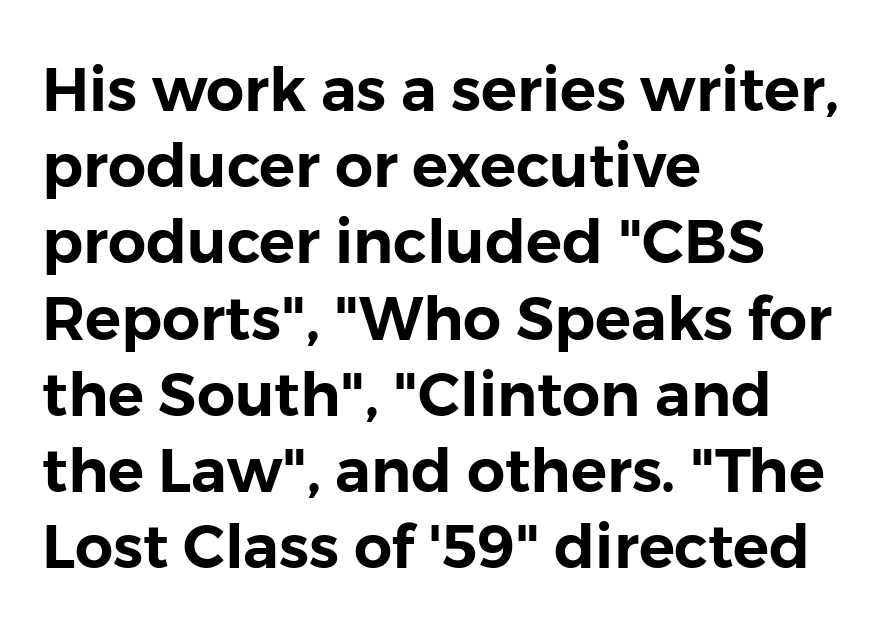
{"serif": "no", "italic": "no", "width": "normal", "stroke_contrast": "low", "x_height": "medium", "monospaced": "no", "underline": "no", "align": "left", "line_spacing": "normal", "line_spacing_ratio": 1.27, "letter_spacing": "normal", "letter_spacing_em": 0.0, "glyph_px": 60}
